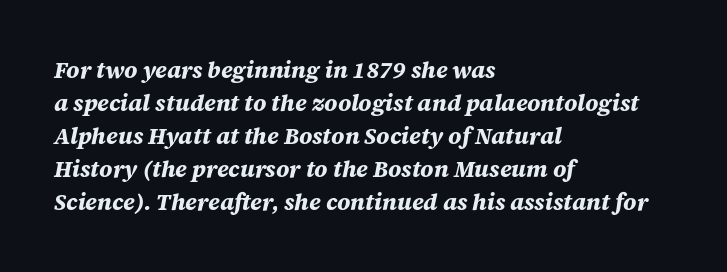
Q: Is the text bold? A: Yes.
Q: Is the text italic (slanted)? A: Yes, it leans right by about 12 degrees.
Q: Is the text underlined? A: No.
Q: How is the paragraph aligned? A: Left-aligned.
Q: Is the spacing between letters normal or unusually wide? A: Normal.
Q: Is the spacing between lines tight, normal or loose? A: Normal.
